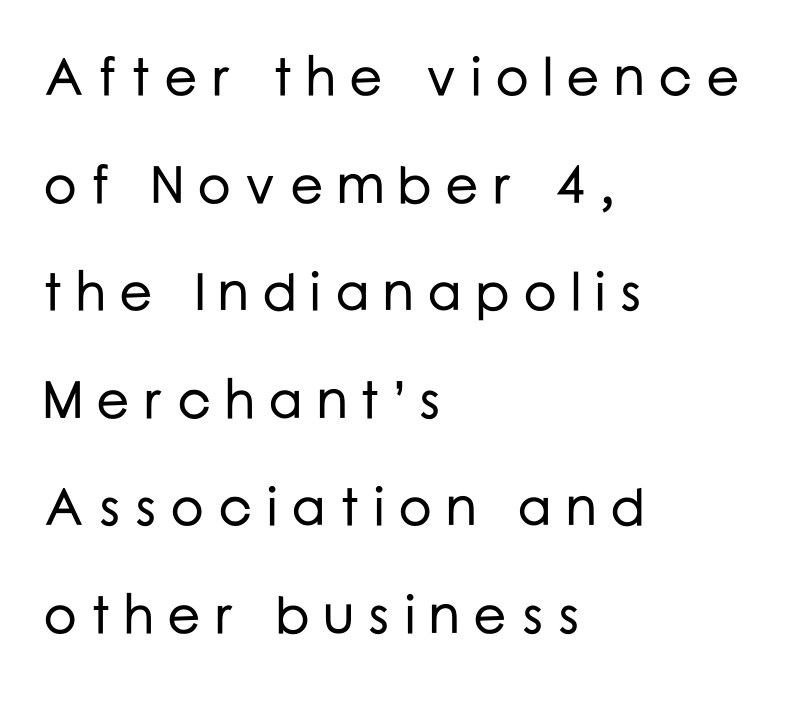
Plain, unruled lines of type. Each new line begins a long way beneath the previous one. Caption: expanded tracking, letters set apart. The passage shown is typed in a proportional face where columns would drift. Notice how the passage keeps a crisp vertical edge on the left only. A typesetter would label this face a sans.
